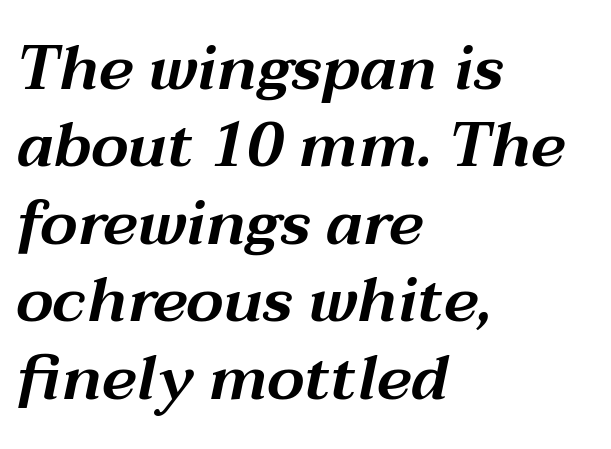
{"italic": "yes", "lean": "right", "slant_degrees": 12, "width": "wide", "stroke_contrast": "medium", "x_height": "medium", "monospaced": "no", "underline": "no", "align": "left", "line_spacing": "normal", "line_spacing_ratio": 1.25, "letter_spacing": "normal", "letter_spacing_em": 0.0, "glyph_px": 62}
